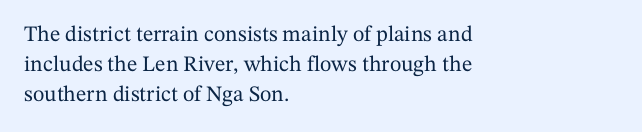
The image shows 22 px text type, upright; set left-aligned, normal line spacing (1.37x), normal letter spacing, not underlined.
